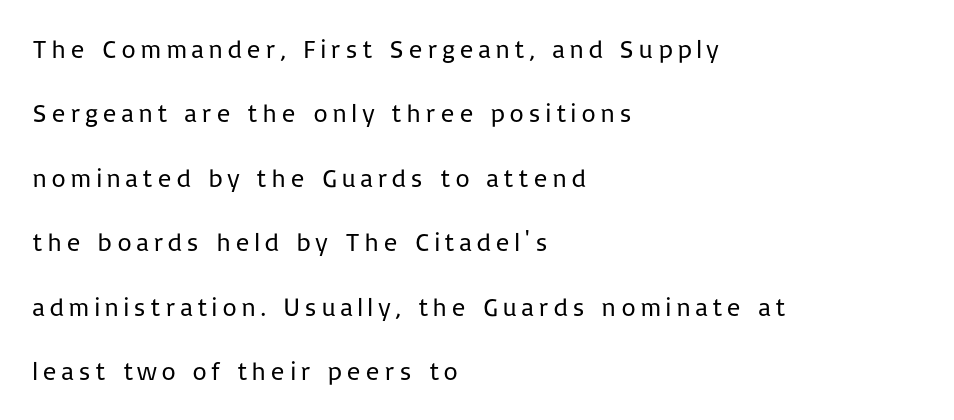
Q: Is the text bold? A: No.
Q: Is the text italic (slanted)? A: No, it is upright.
Q: Is the text underlined? A: No.
Q: How is the paragraph aligned? A: Left-aligned.
Q: Is the spacing between lines tight, normal or loose? A: Loose.
